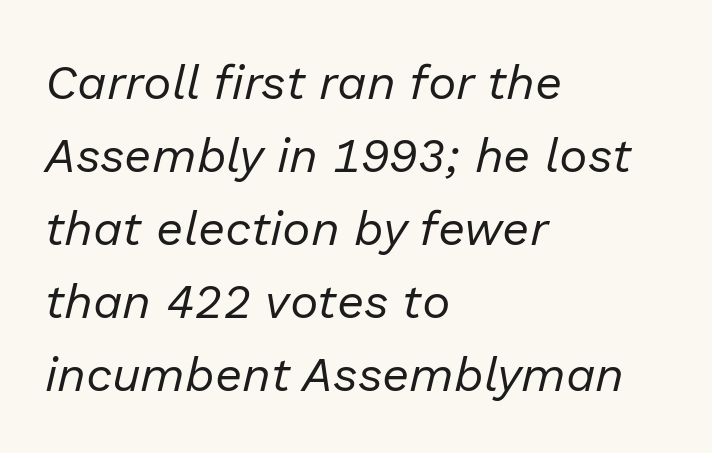
Slanted lettering throughout. The rag falls on the right side of this text block. Honestly, the row spacing looks completely unremarkable. Counters stay open thanks to moderate or lighter strokes. Decoration check: the copy has no underline. Looks like regular typesetting: each glyph gets only the width it needs.
